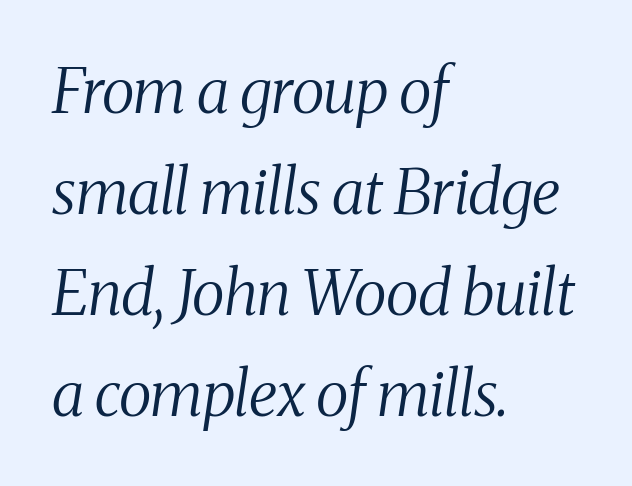
Q: Is the text bold? A: No.
Q: Is the text italic (slanted)? A: Yes, it leans right by about 8 degrees.
Q: Is the typeface a serif or a sans-serif typeface? A: Serif.
Q: Is the text underlined? A: No.
Q: How is the paragraph aligned? A: Left-aligned.
Q: Is the spacing between letters normal or unusually wide? A: Normal.
Q: Is the spacing between lines tight, normal or loose? A: Normal.
Q: Width (condensed, normal, or wide)? A: Condensed.
Q: Stroke contrast? A: Medium.
Q: x-height? A: Medium.
Q: Monospaced? A: No.
